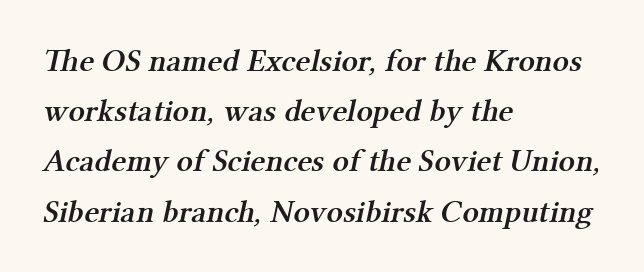
{"serif": "yes", "bold": "semi", "weight": "semibold", "width": "normal", "stroke_contrast": "medium", "x_height": "medium", "monospaced": "no", "underline": "no", "align": "left", "line_spacing": "normal", "line_spacing_ratio": 1.57, "letter_spacing": "normal", "letter_spacing_em": 0.0, "glyph_px": 32}
